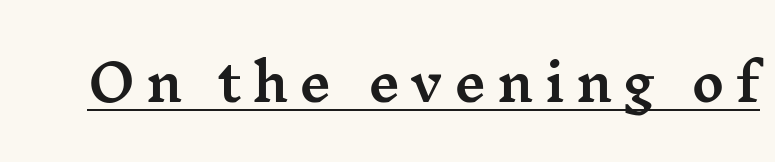
You could only call the tracking loose — the letters float apart. The letters advance in unequal steps, a hallmark of proportional type. You can tell from the footed stems that serif type was used. This is roman type, the default non-slanted kind. Somebody hit Ctrl+U on this one — the words are underlined.
